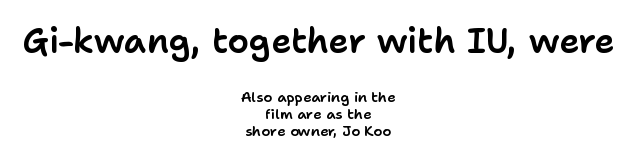
Scale decreases going downward across the two blocks. Spacing verdict: proportional, widths tailored to each character. Neither beginnings nor endings align; midpoints do. The characters display no serif detailing; their extremities are plain.
